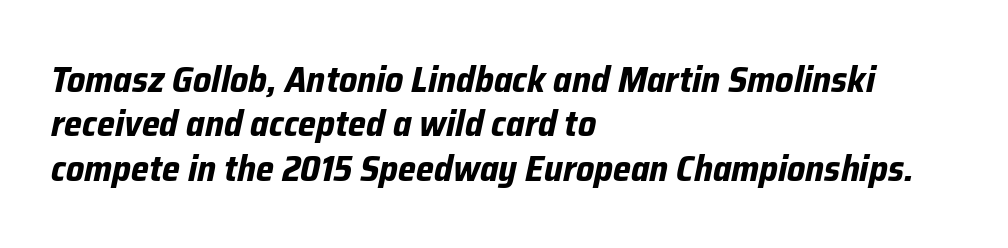
You could not count columns in this text — the font is proportionally spaced. Here the glyphs are tracked normally, forming tight word shapes. The strip under each line holds only bare page. Typesetter's note: full bold, strokes at maximum text heaviness. Teacher's note: observe the even left margin — that is flush-left alignment.
